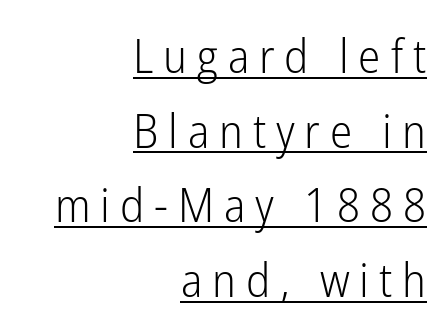
Q: Is the text bold? A: No.
Q: Is the text italic (slanted)? A: No, it is upright.
Q: Is the typeface a serif or a sans-serif typeface? A: Sans-serif.
Q: Is the text underlined? A: Yes.
Q: How is the paragraph aligned? A: Right-aligned.
Q: Is the spacing between letters normal or unusually wide? A: Unusually wide.
Q: Is the spacing between lines tight, normal or loose? A: Normal.
Q: Width (condensed, normal, or wide)? A: Condensed.
Q: Stroke contrast? A: Low.
Q: x-height? A: Medium.
Q: Monospaced? A: No.
